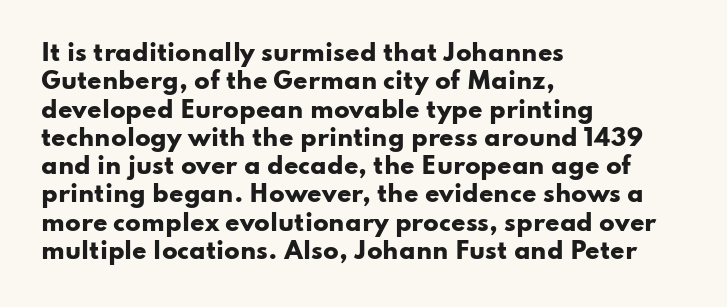
Q: Is the text bold? A: Yes.
Q: Is the text italic (slanted)? A: No, it is upright.
Q: Is the text underlined? A: No.
Q: How is the paragraph aligned? A: Left-aligned.
Q: Is the spacing between letters normal or unusually wide? A: Normal.
